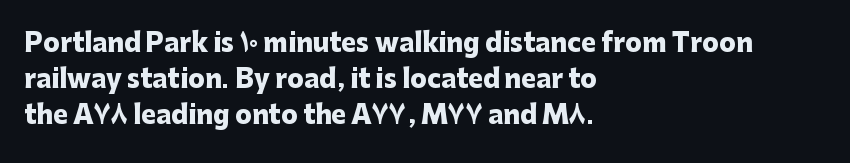
Q: Is the text bold? A: Yes.
Q: Is the text italic (slanted)? A: No, it is upright.
Q: Is the text underlined? A: No.
Q: How is the paragraph aligned? A: Left-aligned.
Q: Is the spacing between letters normal or unusually wide? A: Normal.
Q: Is the spacing between lines tight, normal or loose? A: Normal.
